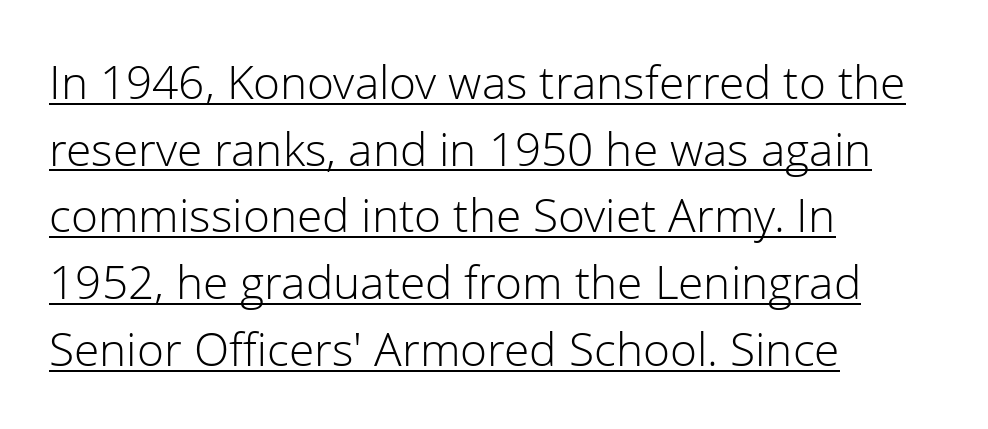
Q: Is the text bold? A: No.
Q: Is the text italic (slanted)? A: No, it is upright.
Q: Is the typeface a serif or a sans-serif typeface? A: Sans-serif.
Q: Is the text underlined? A: Yes.
Q: How is the paragraph aligned? A: Left-aligned.
Q: Is the spacing between letters normal or unusually wide? A: Normal.
Q: Is the spacing between lines tight, normal or loose? A: Normal.
Q: Width (condensed, normal, or wide)? A: Normal.
Q: Stroke contrast? A: Low.
Q: x-height? A: Medium.
Q: Monospaced? A: No.
